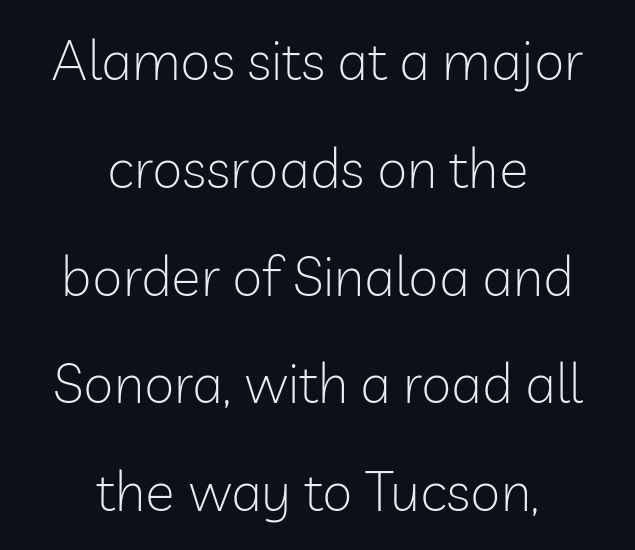
Font category for this specimen: sans-serif. Italic? Not at all — the glyphs are vertical. The gap between lines stays unmarked. Short and long lines alike share a common midpoint. Each letter keeps its own natural width here, so spacing adapts to shape.
